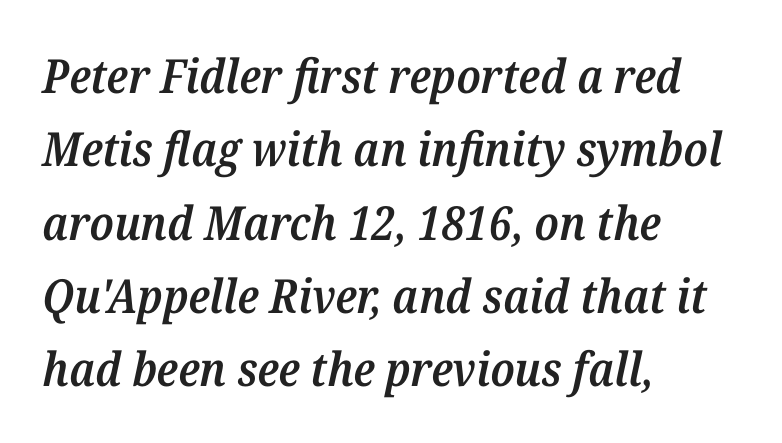
Q: Is the text bold? A: Semi-bold.
Q: Is the text italic (slanted)? A: Yes, it leans right by about 12 degrees.
Q: Is the typeface a serif or a sans-serif typeface? A: Serif.
Q: Is the text underlined? A: No.
Q: How is the paragraph aligned? A: Left-aligned.
Q: Is the spacing between letters normal or unusually wide? A: Normal.
Q: Is the spacing between lines tight, normal or loose? A: Normal.
Q: Width (condensed, normal, or wide)? A: Normal.
Q: Stroke contrast? A: Medium.
Q: x-height? A: Medium.
Q: Monospaced? A: No.
